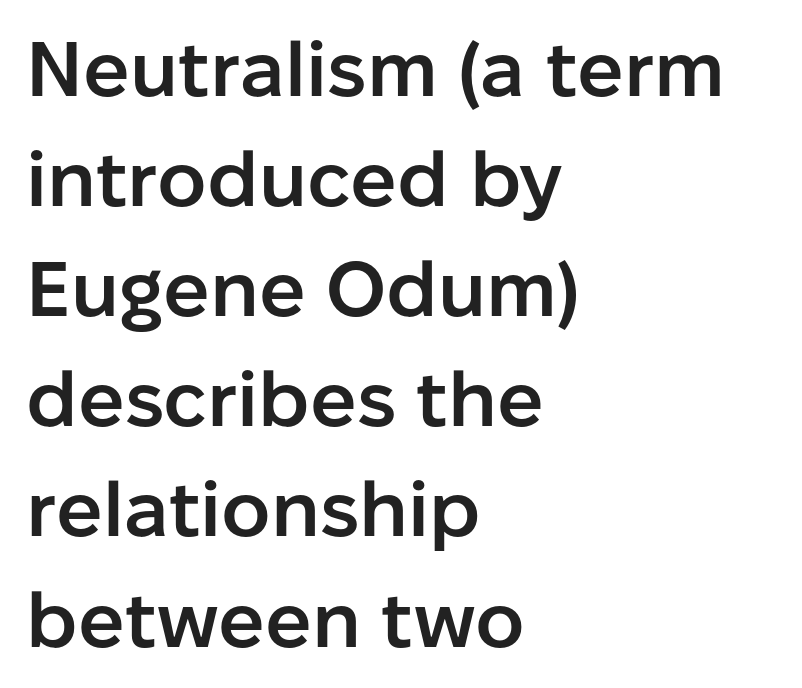
The image shows 77 px semibold sans-serif type, upright; set left-aligned, normal line spacing (1.43x), normal letter spacing, not underlined; low stroke contrast and a medium x-height.
